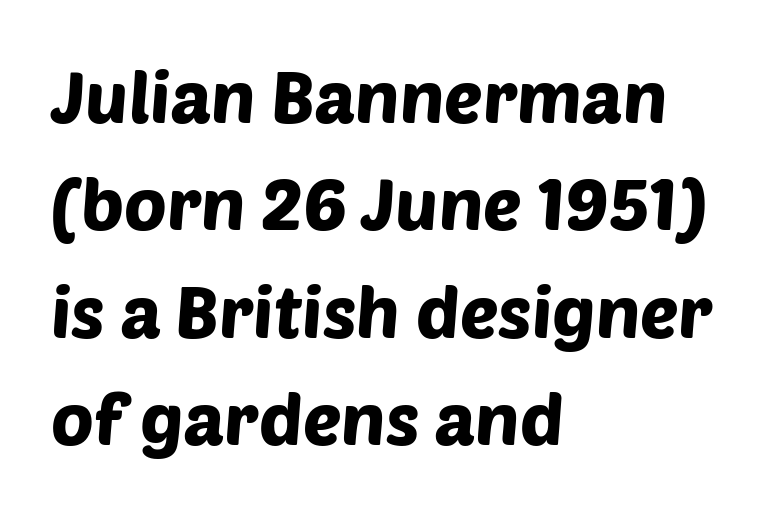
Q: Is the typeface a serif or a sans-serif typeface? A: Sans-serif.
Q: Is the text underlined? A: No.
Q: How is the paragraph aligned? A: Left-aligned.
Q: Is the spacing between letters normal or unusually wide? A: Normal.
Q: Is the spacing between lines tight, normal or loose? A: Normal.
Q: Width (condensed, normal, or wide)? A: Normal.
Q: Stroke contrast? A: Low.
Q: x-height? A: Large.
Q: Monospaced? A: No.
